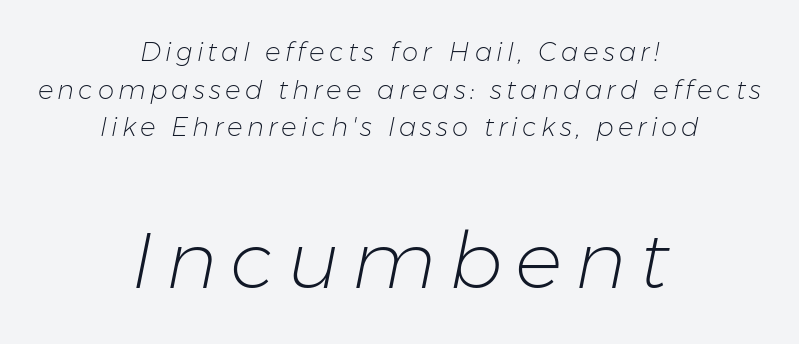
The image shows 79 px light type, italic (leaning right); set centered, normal line spacing (1.45x), not underlined; the second (bottom) block is 3.04x larger; low stroke contrast and a medium x-height.
